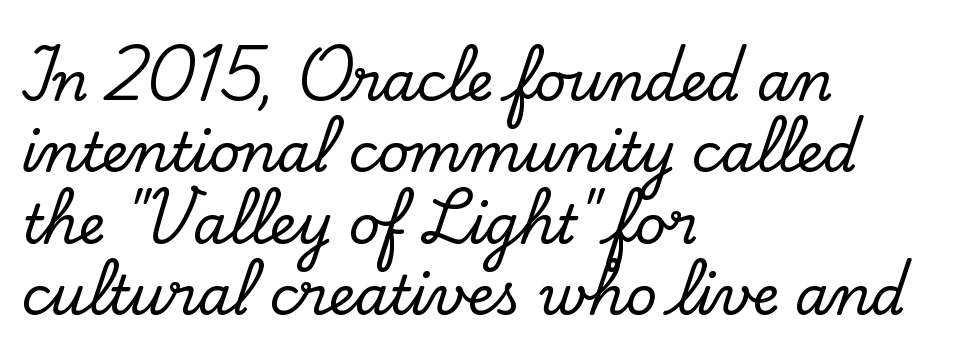
The image shows 54 px serif type; set left-aligned, normal line spacing (1.32x), normal letter spacing, not underlined; low stroke contrast and a small x-height.
